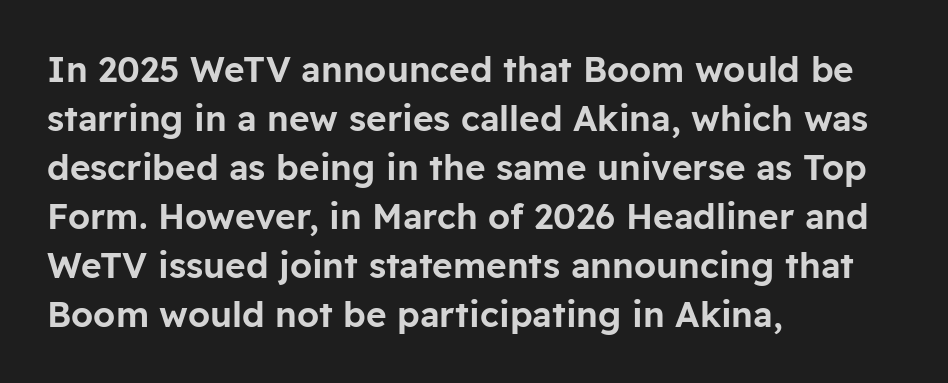
The image shows 35 px sans-serif type, upright; set left-aligned, normal line spacing (1.4x), normal letter spacing, not underlined; low stroke contrast and a medium x-height.
